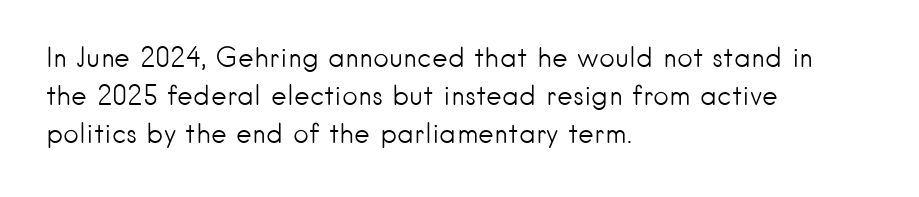
Q: Is the text bold? A: No.
Q: Is the text italic (slanted)? A: No, it is upright.
Q: Is the text underlined? A: No.
Q: How is the paragraph aligned? A: Left-aligned.
Q: Is the spacing between letters normal or unusually wide? A: Normal.
Q: Is the spacing between lines tight, normal or loose? A: Normal.
